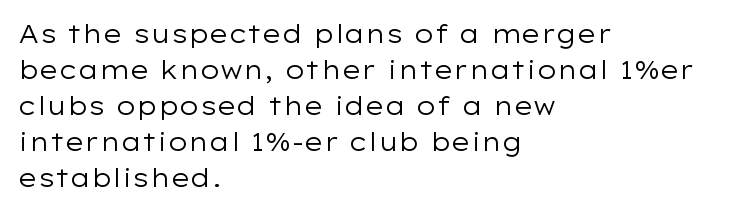
{"italic": "no", "bold": "no", "underline": "no", "align": "left", "line_spacing": "normal", "line_spacing_ratio": 1.44, "letter_spacing": "normal", "letter_spacing_em": 0.0, "glyph_px": 25}
